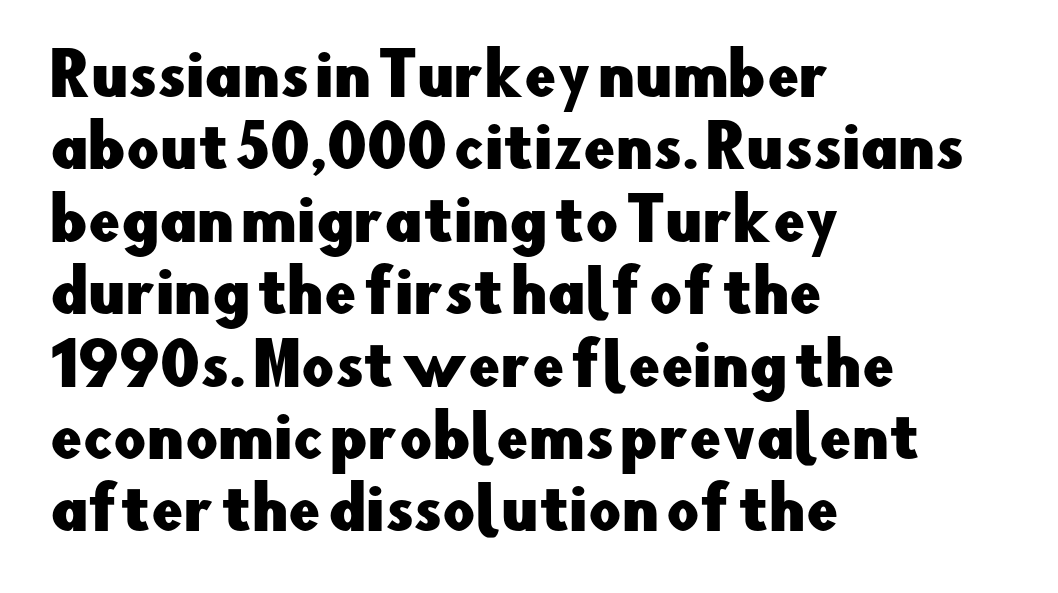
The image shows 57 px sans-serif type, upright; set left-aligned, normal line spacing (1.27x), normal letter spacing, not underlined; low stroke contrast and a small x-height.
